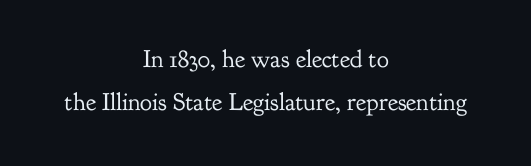
{"italic": "no", "bold": "no", "underline": "no", "align": "center", "line_spacing_ratio": 1.73, "letter_spacing": "normal", "letter_spacing_em": 0.0, "glyph_px": 25}
